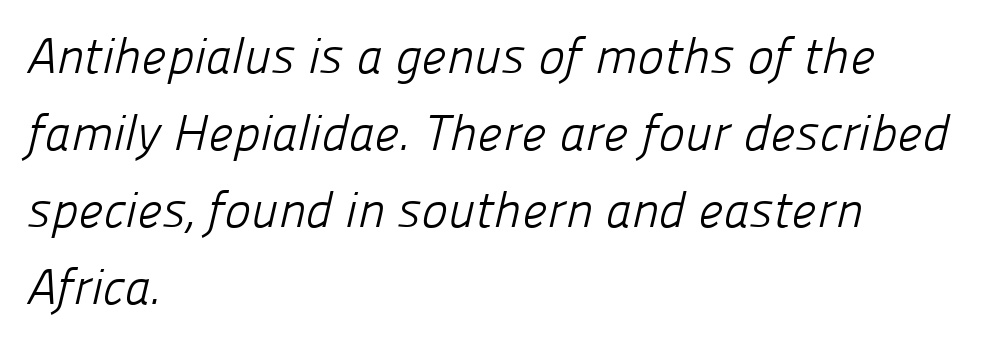
{"serif": "no", "bold": "no", "weight": "light", "width": "normal", "stroke_contrast": "low", "x_height": "medium", "monospaced": "no", "underline": "no", "align": "left", "line_spacing": "normal", "line_spacing_ratio": 1.54, "letter_spacing": "normal", "letter_spacing_em": 0.0, "glyph_px": 50}
